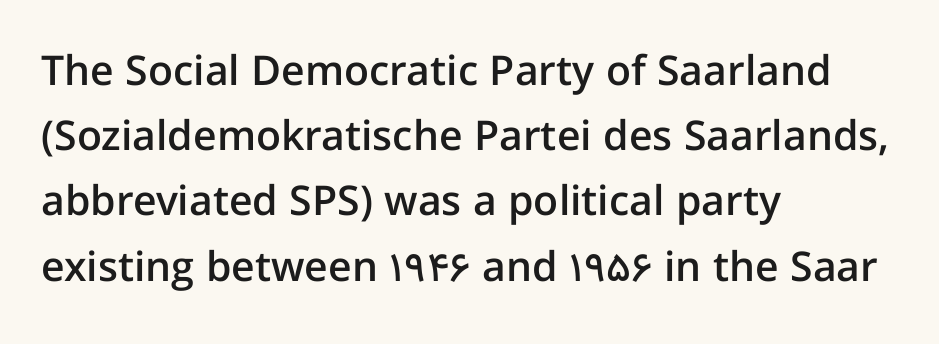
Q: Is the text bold? A: Semi-bold.
Q: Is the text italic (slanted)? A: No, it is upright.
Q: Is the typeface a serif or a sans-serif typeface? A: Sans-serif.
Q: Is the text underlined? A: No.
Q: How is the paragraph aligned? A: Left-aligned.
Q: Is the spacing between letters normal or unusually wide? A: Normal.
Q: Is the spacing between lines tight, normal or loose? A: Normal.
Q: Width (condensed, normal, or wide)? A: Normal.
Q: Stroke contrast? A: Low.
Q: x-height? A: Medium.
Q: Monospaced? A: No.
